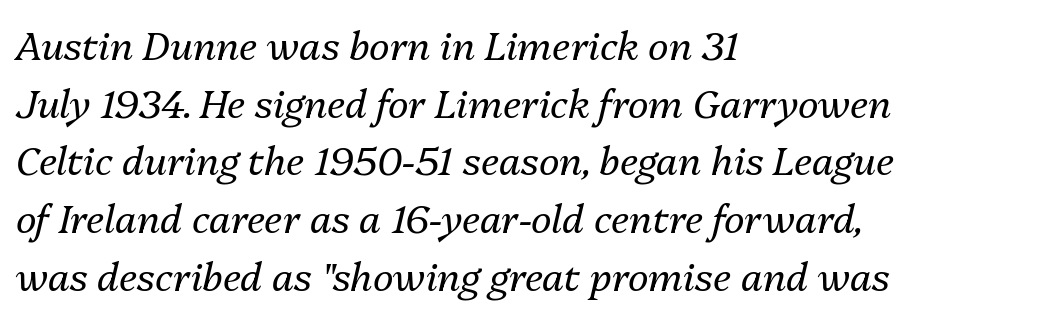
{"italic": "yes", "lean": "right", "slant_degrees": 13, "bold": "no", "weight": "regular", "width": "normal", "stroke_contrast": "medium", "x_height": "medium", "monospaced": "no", "underline": "no", "align": "left", "line_spacing": "normal", "line_spacing_ratio": 1.48, "letter_spacing": "normal", "letter_spacing_em": 0.0, "glyph_px": 39}
